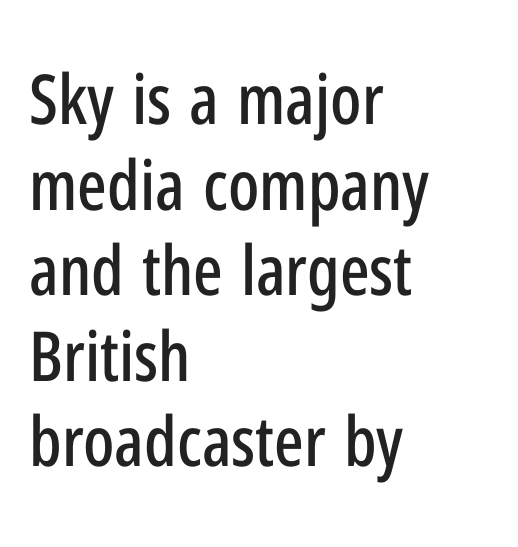
{"serif": "no", "italic": "no", "width": "condensed", "stroke_contrast": "low", "x_height": "medium", "monospaced": "no", "underline": "no", "align": "left", "line_spacing_ratio": 1.24, "letter_spacing": "normal", "letter_spacing_em": 0.0, "glyph_px": 69}
